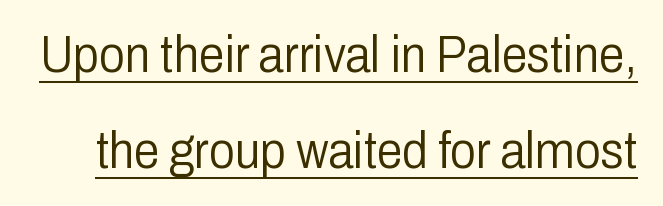
Q: Is the text bold? A: No.
Q: Is the text italic (slanted)? A: No, it is upright.
Q: Is the typeface a serif or a sans-serif typeface? A: Sans-serif.
Q: Is the text underlined? A: Yes.
Q: Is the spacing between letters normal or unusually wide? A: Normal.
Q: Width (condensed, normal, or wide)? A: Condensed.
Q: Stroke contrast? A: Low.
Q: x-height? A: Medium.
Q: Monospaced? A: No.
